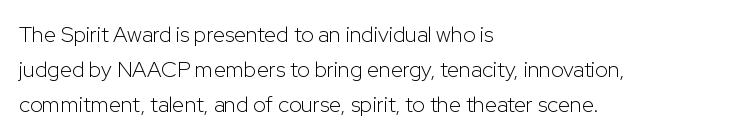
The image shows 22 px text type, upright; set left-aligned, normal line spacing (1.58x), normal letter spacing, not underlined.
